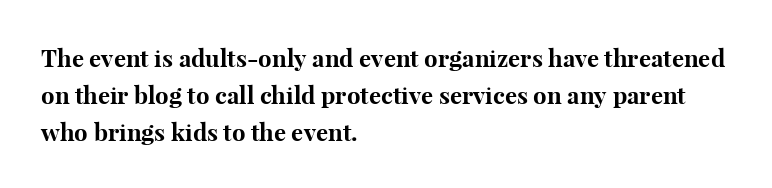
These lines sit exactly where default settings would place them. Descenders are the only things crossing below the line. As a designer I'd log this as weight 700, bold. Where is the straight margin? On the left. The axis of the letterforms is exactly vertical. No extra tracking has been applied to these lines.
